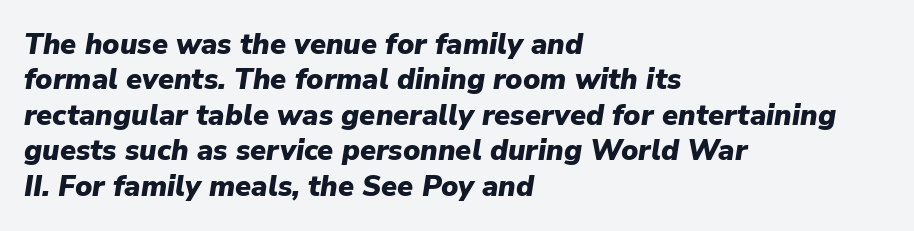
The image shows 29 px heavy type, italic (leaning right); set left-aligned, line spacing 1.22x, normal letter spacing, not underlined; low stroke contrast and a medium x-height.
